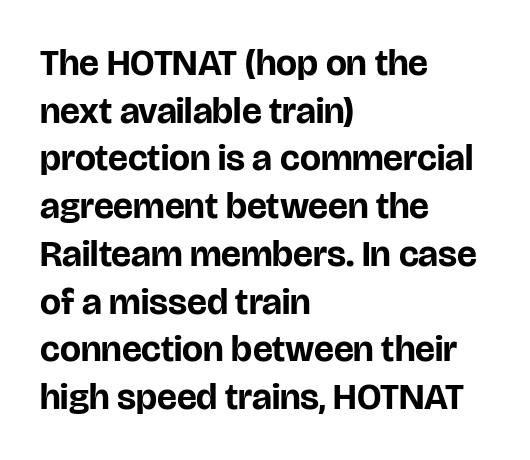
Q: Is the text bold? A: Yes.
Q: Is the text italic (slanted)? A: No, it is upright.
Q: Is the typeface a serif or a sans-serif typeface? A: Sans-serif.
Q: Is the text underlined? A: No.
Q: How is the paragraph aligned? A: Left-aligned.
Q: Is the spacing between letters normal or unusually wide? A: Normal.
Q: Is the spacing between lines tight, normal or loose? A: Normal.
Q: Width (condensed, normal, or wide)? A: Normal.
Q: Stroke contrast? A: Low.
Q: x-height? A: Large.
Q: Monospaced? A: No.
